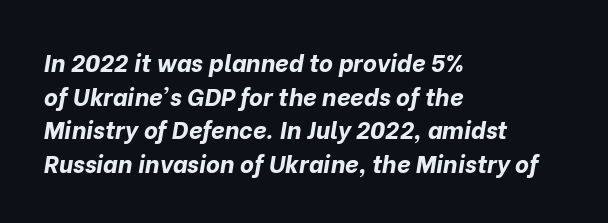
{"italic": "yes", "lean": "right", "slant_degrees": 10, "bold": "yes", "underline": "no", "align": "left", "line_spacing": "normal", "line_spacing_ratio": 1.4, "letter_spacing": "normal", "letter_spacing_em": 0.0, "glyph_px": 24}
